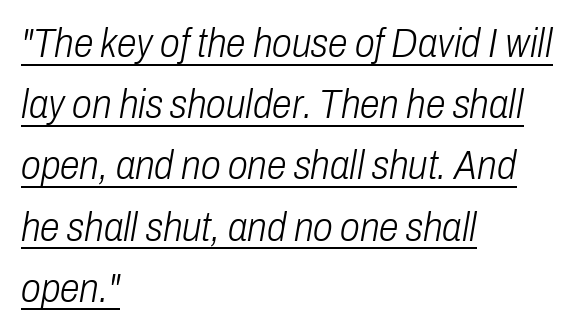
The image shows 40 px light, condensed type, italic (leaning right); set left-aligned, normal line spacing (1.53x), normal letter spacing, underlined; low stroke contrast and a medium x-height.
